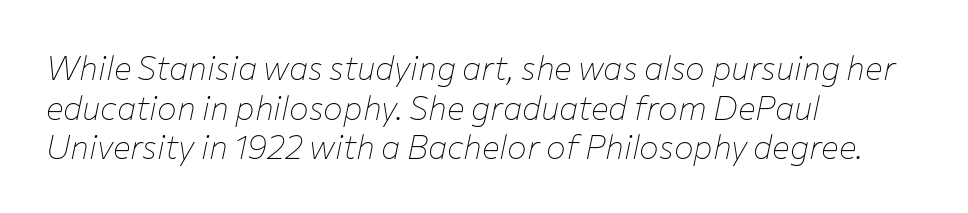
The image shows 33 px thin type, italic (leaning right); set left-aligned, line spacing 1.2x, normal letter spacing, not underlined; low stroke contrast and a medium x-height.
